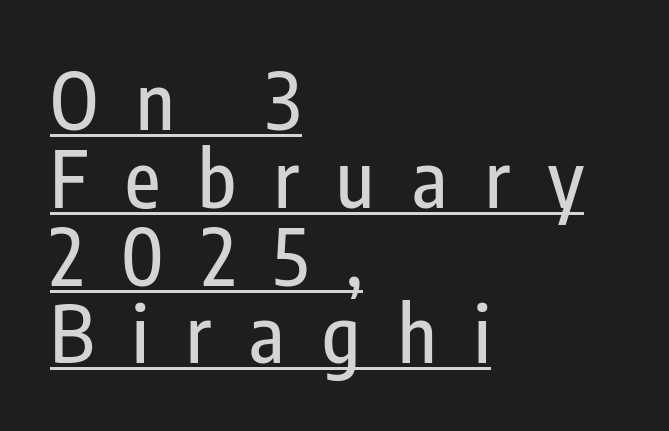
Q: Is the text italic (slanted)? A: No, it is upright.
Q: Is the typeface a serif or a sans-serif typeface? A: Sans-serif.
Q: Is the text underlined? A: Yes.
Q: How is the paragraph aligned? A: Left-aligned.
Q: Is the spacing between letters normal or unusually wide? A: Unusually wide.
Q: Is the spacing between lines tight, normal or loose? A: Tight.
Q: Width (condensed, normal, or wide)? A: Condensed.
Q: Stroke contrast? A: Low.
Q: x-height? A: Medium.
Q: Monospaced? A: No.
